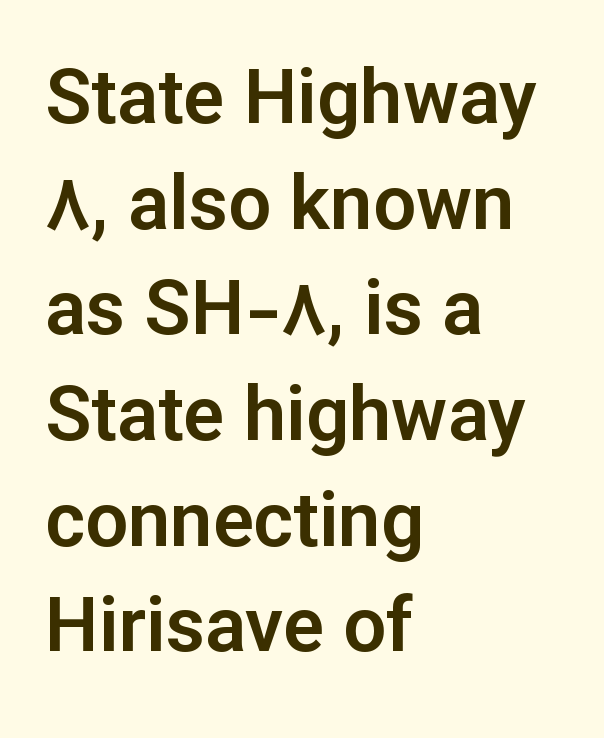
The image shows 76 px sans-serif type, upright; set left-aligned, normal line spacing (1.39x), normal letter spacing, not underlined; low stroke contrast and a medium x-height.
